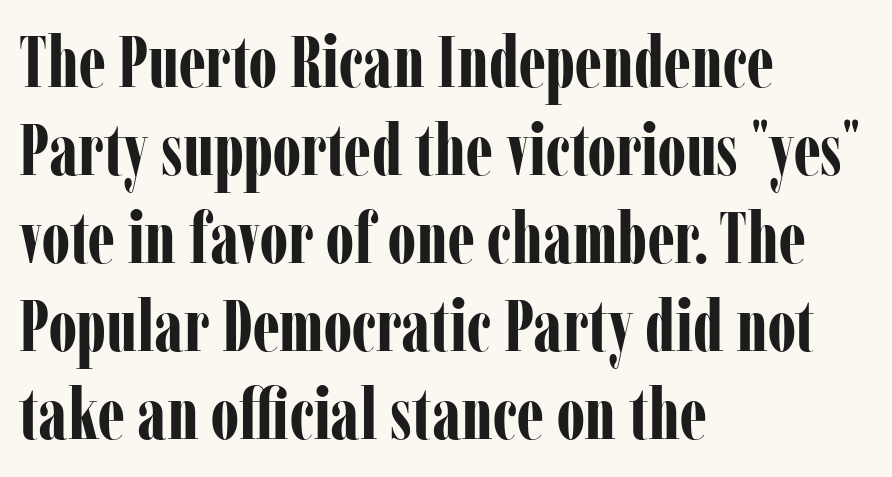
Q: Is the text bold? A: Yes.
Q: Is the text italic (slanted)? A: No, it is upright.
Q: Is the typeface a serif or a sans-serif typeface? A: Serif.
Q: Is the text underlined? A: No.
Q: How is the paragraph aligned? A: Left-aligned.
Q: Is the spacing between letters normal or unusually wide? A: Normal.
Q: Width (condensed, normal, or wide)? A: Condensed.
Q: Stroke contrast? A: Low.
Q: x-height? A: Medium.
Q: Monospaced? A: No.
